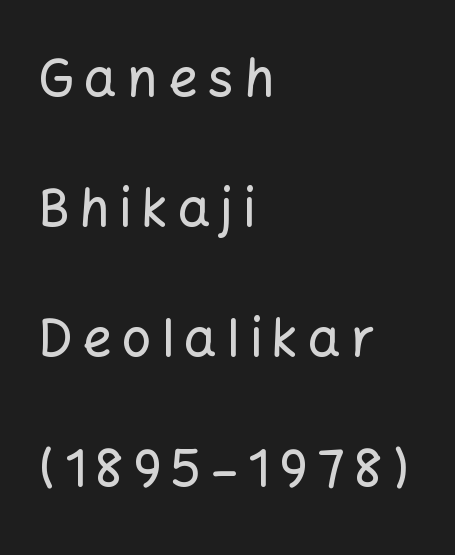
{"serif": "no", "italic": "no", "width": "normal", "stroke_contrast": "low", "x_height": "medium", "monospaced": "no", "underline": "no", "align": "left", "line_spacing": "loose", "line_spacing_ratio": 2.5, "glyph_px": 52}
